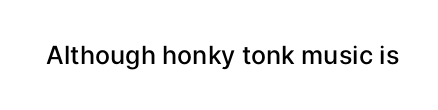
The letters stand upright; this is a roman face. Words appear dense and cohesive because spacing is normal. What weight is shown? A semibold, between regular and bold. The passage shown is not underscored anywhere.
